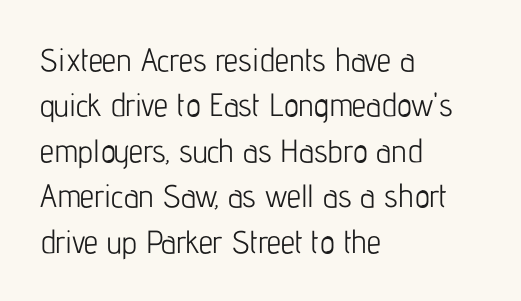
The image shows 32 px light, condensed sans-serif type, upright; set left-aligned, normal line spacing (1.42x), normal letter spacing, not underlined; low stroke contrast and a medium x-height.
